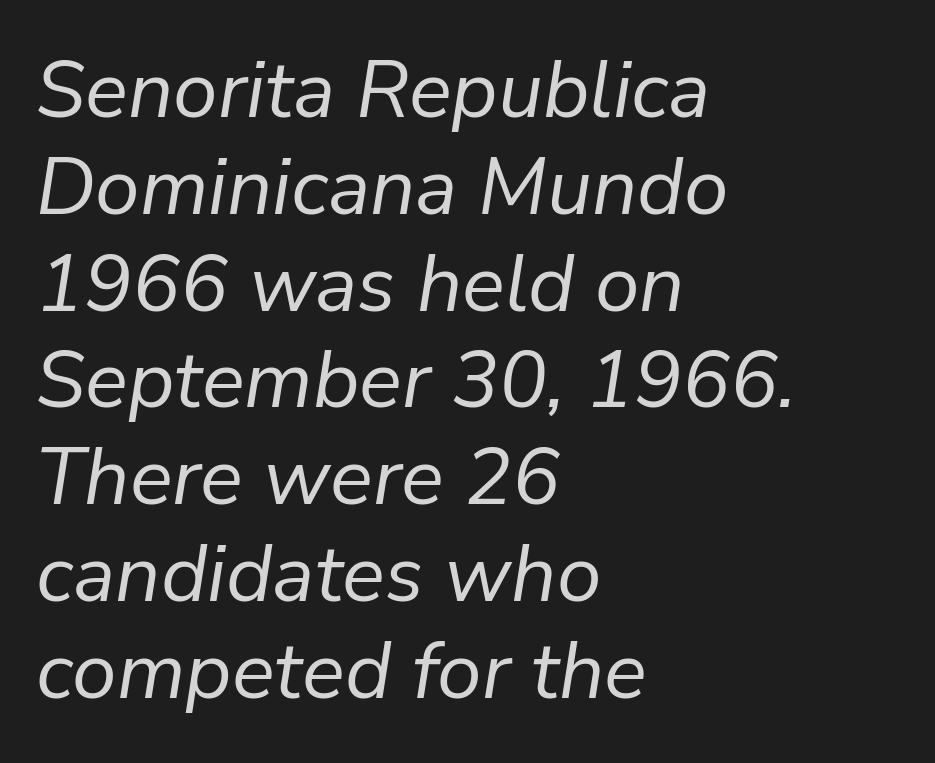
Q: Is the text bold? A: No.
Q: Is the text italic (slanted)? A: Yes, it leans right by about 9 degrees.
Q: Is the text underlined? A: No.
Q: How is the paragraph aligned? A: Left-aligned.
Q: Is the spacing between letters normal or unusually wide? A: Normal.
Q: Width (condensed, normal, or wide)? A: Normal.
Q: Stroke contrast? A: Low.
Q: x-height? A: Medium.
Q: Monospaced? A: No.
